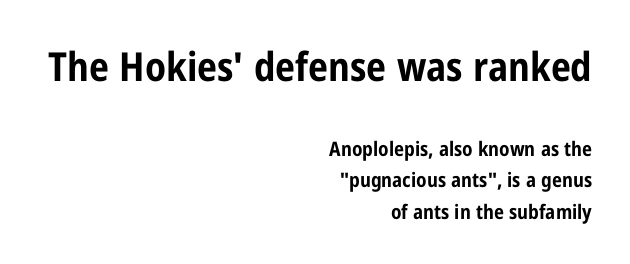
Q: Is the text bold? A: Yes.
Q: Is the text italic (slanted)? A: No, it is upright.
Q: Is the typeface a serif or a sans-serif typeface? A: Sans-serif.
Q: Is the text underlined? A: No.
Q: How is the paragraph aligned? A: Right-aligned.
Q: Is the spacing between letters normal or unusually wide? A: Normal.
Q: Is the spacing between lines tight, normal or loose? A: Normal.
Q: Which block of text is set in a larger size, the first (top) or the second (bottom)? A: The first (top) one.
Q: Width (condensed, normal, or wide)? A: Condensed.
Q: Stroke contrast? A: Low.
Q: x-height? A: Medium.
Q: Monospaced? A: No.
